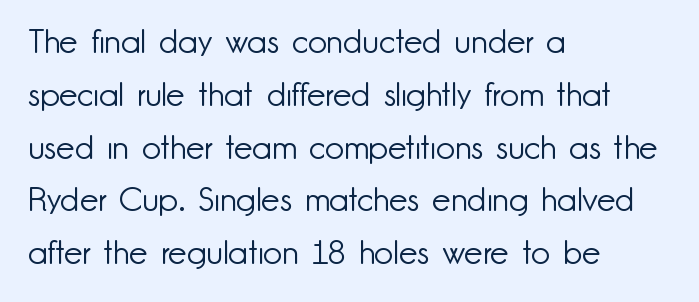
{"serif": "no", "italic": "no", "bold": "no", "weight": "light", "width": "normal", "stroke_contrast": "low", "x_height": "small", "monospaced": "no", "underline": "no", "align": "left", "line_spacing": "normal", "line_spacing_ratio": 1.6, "letter_spacing": "normal", "letter_spacing_em": 0.0, "glyph_px": 33}
